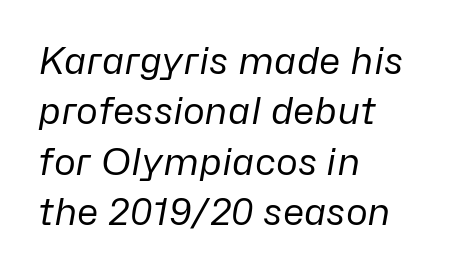
Q: Is the text bold? A: No.
Q: Is the text italic (slanted)? A: Yes, it leans right by about 10 degrees.
Q: Is the text underlined? A: No.
Q: How is the paragraph aligned? A: Left-aligned.
Q: Is the spacing between letters normal or unusually wide? A: Normal.
Q: Is the spacing between lines tight, normal or loose? A: Normal.
Q: Width (condensed, normal, or wide)? A: Normal.
Q: Stroke contrast? A: Low.
Q: x-height? A: Medium.
Q: Monospaced? A: No.
